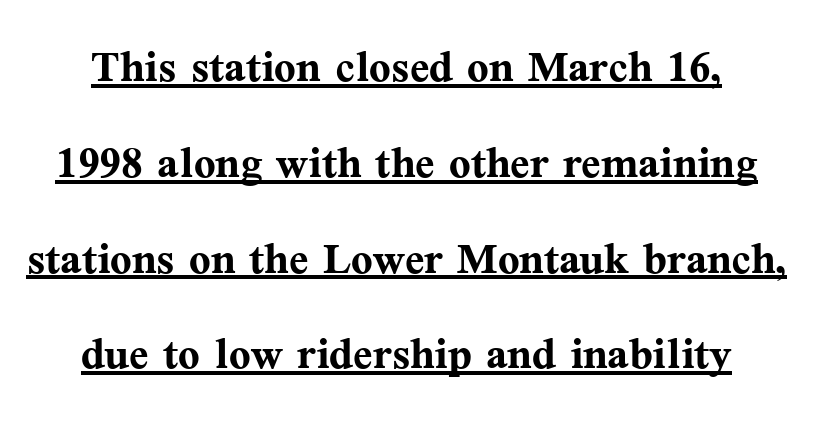
The image shows 57 px semibold serif type, upright; set centered, normal line spacing (1.68x), normal letter spacing, underlined; medium stroke contrast and a medium x-height.
